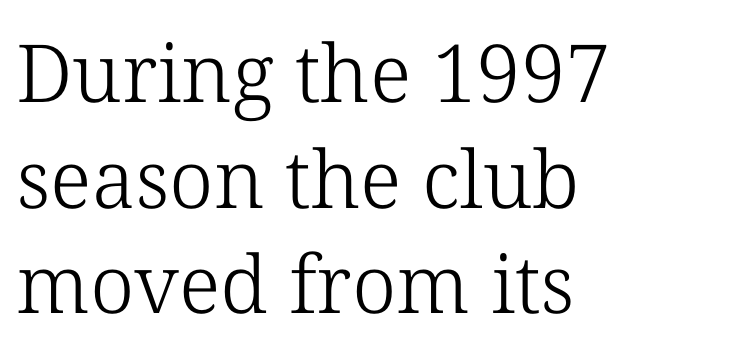
Q: Is the text bold? A: No.
Q: Is the text italic (slanted)? A: No, it is upright.
Q: Is the typeface a serif or a sans-serif typeface? A: Serif.
Q: Is the text underlined? A: No.
Q: How is the paragraph aligned? A: Left-aligned.
Q: Is the spacing between letters normal or unusually wide? A: Normal.
Q: Is the spacing between lines tight, normal or loose? A: Normal.
Q: Width (condensed, normal, or wide)? A: Normal.
Q: Stroke contrast? A: Low.
Q: x-height? A: Medium.
Q: Monospaced? A: No.
